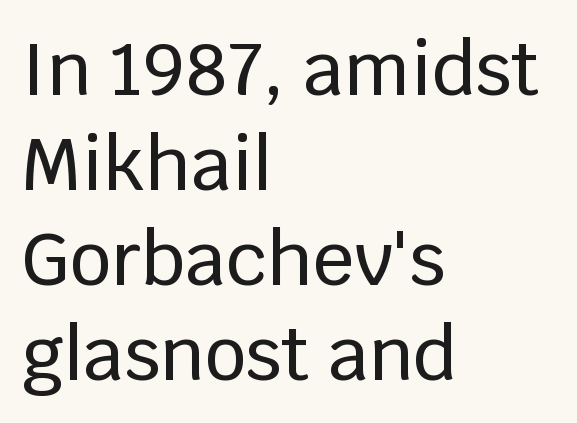
Alignment: flush left. Letters rest on an invisible, unmarked baseline. The passage shown is typed in a proportional face where columns would drift. Is there much room between lines? A standard amount, neither cramped nor airy. Font category for this specimen: sans-serif. Short note: letters normally spaced.
